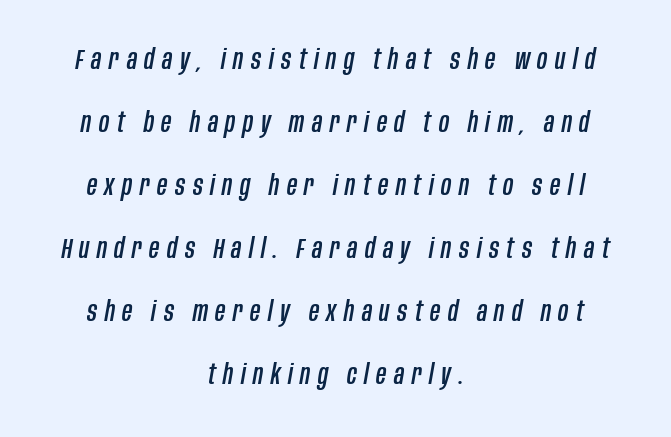
Airy leading. The area under the type is left untouched. The compositor balanced each line on the midline. Tracking here is generous; glyphs stand well apart from one another. Does the lettering tilt? It does — this is italic. Note the varied advance widths — an 'i' is clearly narrower than an 'm'.
